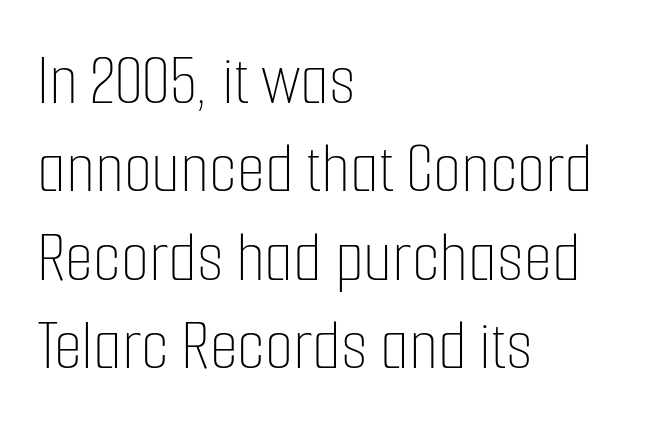
The image shows 73 px thin, condensed type, upright; set left-aligned, line spacing 1.21x, normal letter spacing, not underlined; low stroke contrast and a medium x-height.
